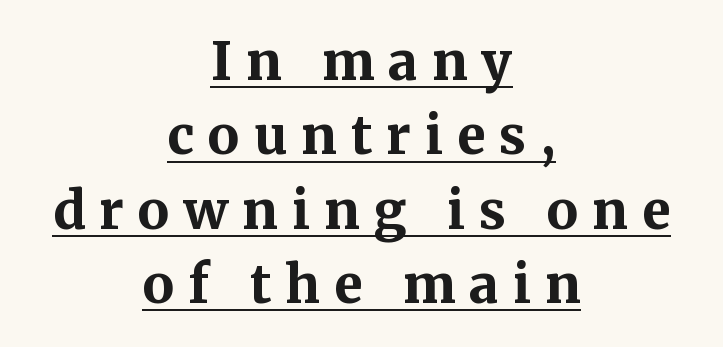
Q: Is the text bold? A: Yes.
Q: Is the text italic (slanted)? A: No, it is upright.
Q: Is the typeface a serif or a sans-serif typeface? A: Serif.
Q: Is the text underlined? A: Yes.
Q: How is the paragraph aligned? A: Centered.
Q: Is the spacing between letters normal or unusually wide? A: Unusually wide.
Q: Is the spacing between lines tight, normal or loose? A: Normal.
Q: Width (condensed, normal, or wide)? A: Normal.
Q: Stroke contrast? A: Medium.
Q: x-height? A: Medium.
Q: Monospaced? A: No.
